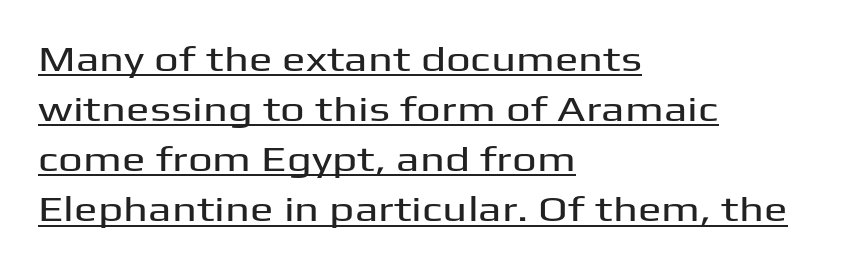
The image shows 35 px wide sans-serif type, upright; set left-aligned, normal line spacing (1.43x), normal letter spacing, underlined; medium stroke contrast and a medium x-height.
